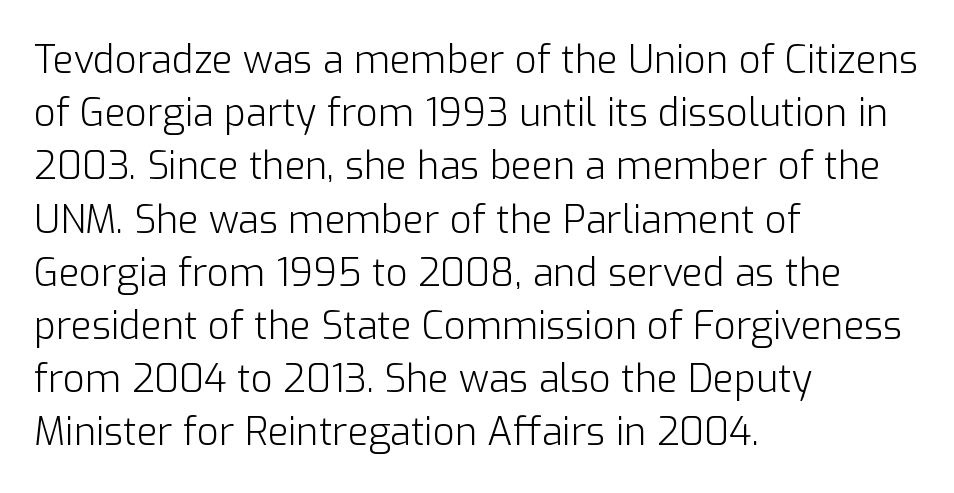
{"serif": "no", "italic": "no", "bold": "no", "weight": "light", "width": "normal", "stroke_contrast": "low", "x_height": "medium", "monospaced": "no", "underline": "no", "align": "left", "line_spacing": "normal", "line_spacing_ratio": 1.4, "letter_spacing": "normal", "letter_spacing_em": 0.0, "glyph_px": 38}
